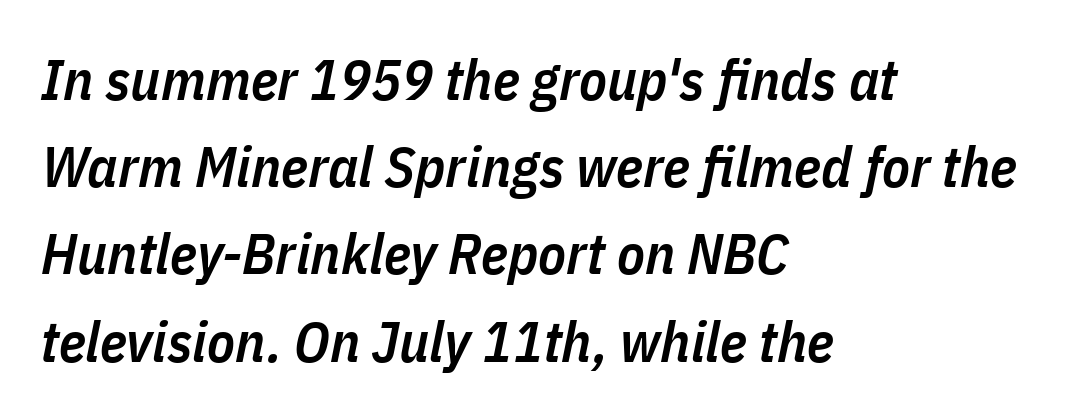
{"italic": "yes", "lean": "right", "slant_degrees": 11, "bold": "semi", "weight": "semibold", "width": "condensed", "stroke_contrast": "low", "x_height": "medium", "monospaced": "no", "underline": "no", "align": "left", "line_spacing": "normal", "line_spacing_ratio": 1.53, "letter_spacing": "normal", "letter_spacing_em": 0.0, "glyph_px": 57}
